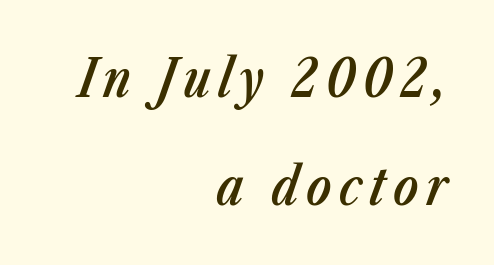
Q: Is the text bold? A: Semi-bold.
Q: Is the text italic (slanted)? A: Yes, it leans right by about 23 degrees.
Q: Is the text underlined? A: No.
Q: How is the paragraph aligned? A: Right-aligned.
Q: Is the spacing between lines tight, normal or loose? A: Loose.
Q: Width (condensed, normal, or wide)? A: Condensed.
Q: Stroke contrast? A: Low.
Q: x-height? A: Medium.
Q: Monospaced? A: No.
